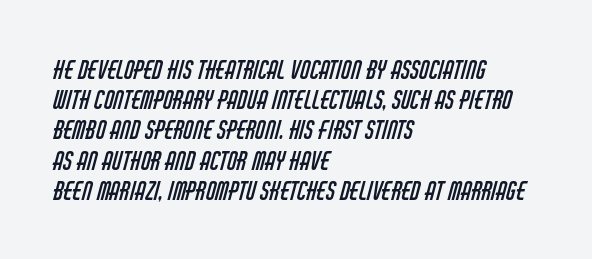
The image shows 25 px text type; set left-aligned, line spacing 1.21x, normal letter spacing, not underlined.
